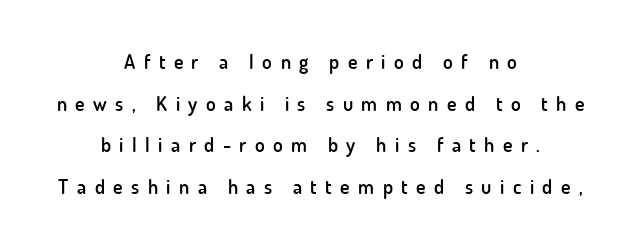
{"italic": "no", "bold": "semi", "underline": "no", "align": "center", "line_spacing": "loose", "line_spacing_ratio": 2.08, "letter_spacing": "wide", "letter_spacing_em": 0.42, "glyph_px": 20}
